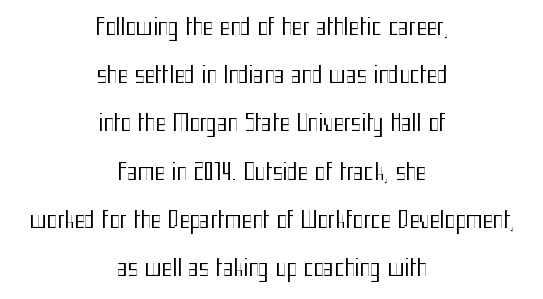
The image shows 22 px text type, upright; set centered, loose line spacing (2.19x), normal letter spacing, not underlined.
